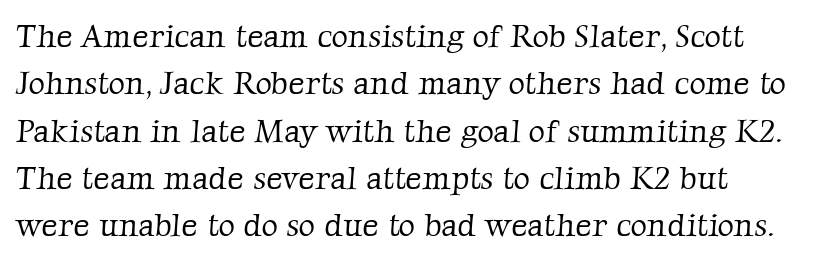
Stroke terminals: seriffed. A typesetter would call this proportional, since set widths differ per character. The weight tops out at a normal text grade. No word sits above an underline. This rendering leaves character spacing at its baseline value.
